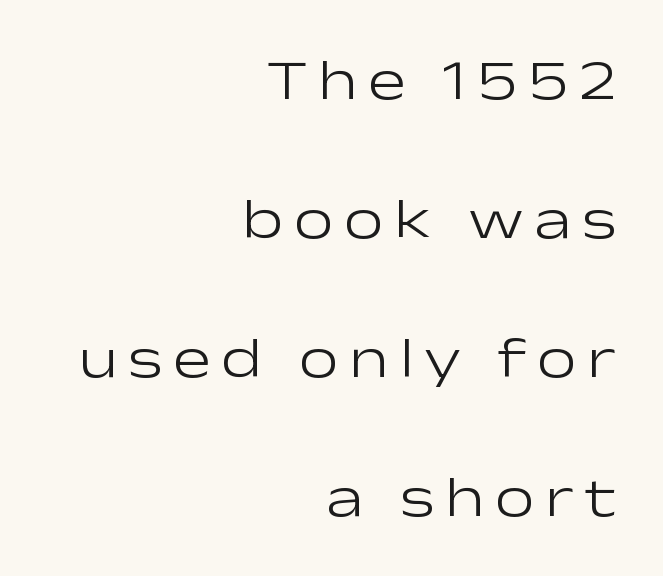
Words float on clear page, feet unadorned. The cut favours lightness, reaching ordinary text weight at its darkest. The type family on display is of the sans-serif kind. The line-height multiplier appears high, well above default. Varying glyph widths throughout — classic text-font behaviour.
